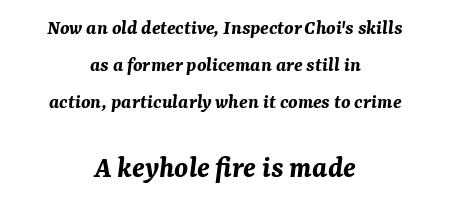
Slanted lettering throughout. The gap between lines stays unmarked. Between one letter and the next there's only the usual sliver of space. Each glyph is drawn with heavy, bold strokes. Alignment: centered.
